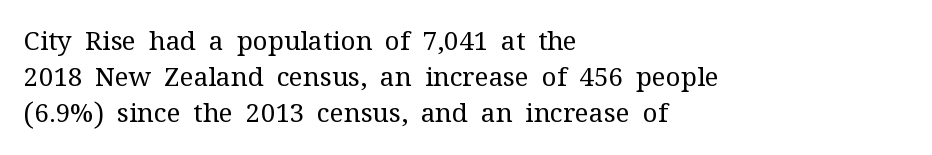
The image shows 26 px text type, upright; set left-aligned, normal line spacing (1.39x), normal letter spacing, not underlined.
